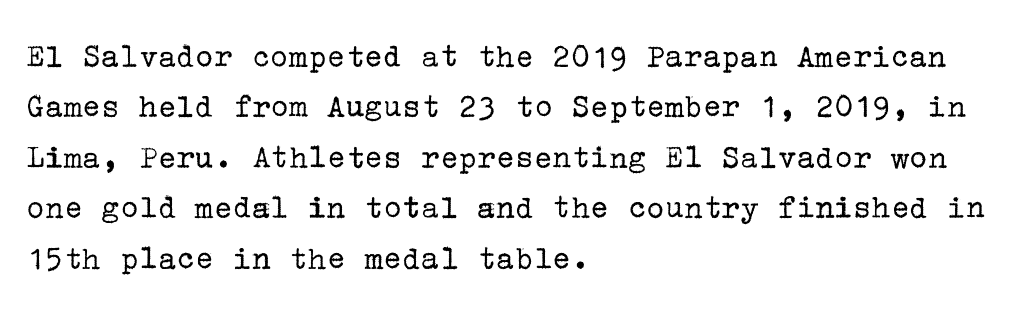
Every character sits straight up, as roman type does. Stroke terminals: seriffed. This rendering leaves character spacing at its baseline value. Horizontal bands of white between lines are of average thickness. Is this a heavy cut? Hardly; it is regular or lighter. The passage is arranged the way most books set body copy — flush left.
